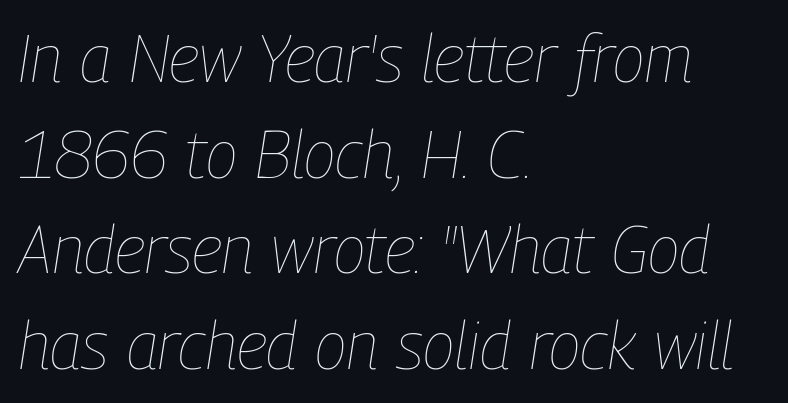
Unmarked baselines from the first word to the last. The typesetter chose a ragged-right arrangement here. The passage shown stacks its lines at a standard gap. Here the designer chose a conventional face with non-uniform glyph widths. Tracking here is standard; glyphs follow each other at the usual distance.
